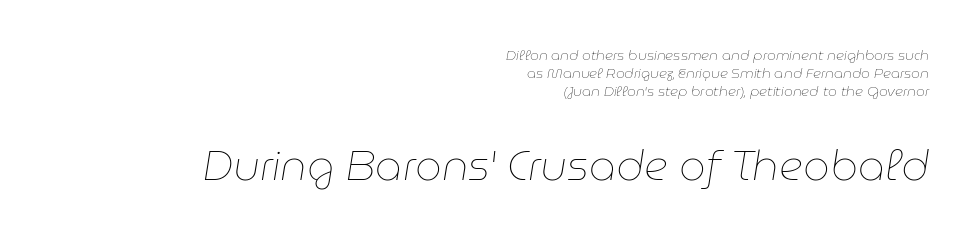
The passage shown is typed in a proportional face where columns would drift. The weight would be labelled regular, book, light, or lighter still. Honestly, there is no underline to notice here at all. Bigger letters appear in the bottom chunk; the top chunk is reduced. What stands out about the letter spacing? Nothing — it is the standard amount.
